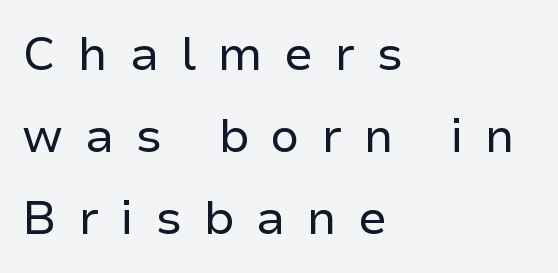
You could not count columns in this text — the font is proportionally spaced. Vertical stems look standard width or narrower in stroke. In CSS terms this would be text-align: left. The strip under each line holds only bare page.
